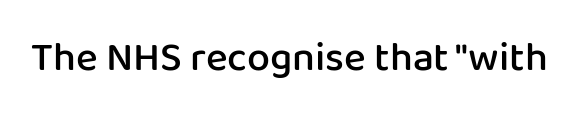
Nothing unusual about the tracking: characters are spaced as the font intends. Italic: no, the glyphs are upright roman. The specimen omits any rule beneath the text block's lines. On the weight axis this lands at semibold, roughly 600. Here the designer chose a conventional face with non-uniform glyph widths. The letters carry no serifs — their stems end cleanly without finishing strokes.
